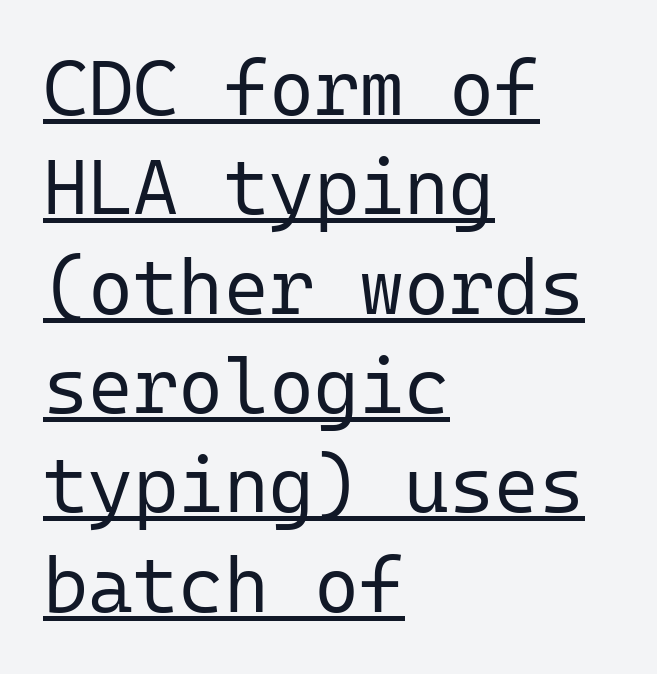
The image shows 77 px regular-weight sans-serif type, upright, monospaced; set left-aligned, normal line spacing (1.29x), normal letter spacing, underlined; low stroke contrast and a medium x-height.
